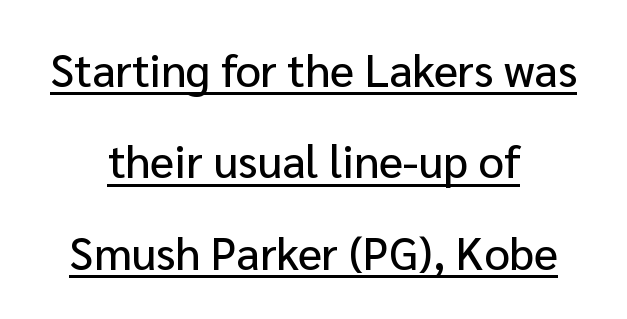
The passage shown is typeset with a sans-serif family. The paragraph has two soft edges and a firm central axis. A great deal of white space separates one row of letters from the next. Caption: standard tracking, unaltered.
